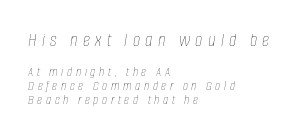
The designer dialed line spacing down below the default. Layout note: lines flush left. There's an unmistakable incline to the writing here. The upper block of text is set noticeably larger than the block beneath it. Short note: letters widely spaced. The words here are not underlined.
